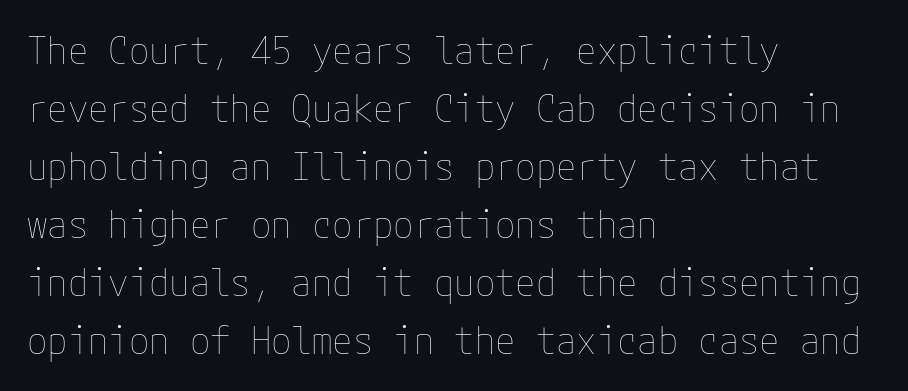
{"italic": "no", "bold": "no", "weight": "thin", "width": "normal", "stroke_contrast": "low", "x_height": "medium", "underline": "no", "align": "left", "line_spacing": "normal", "line_spacing_ratio": 1.57, "letter_spacing": "normal", "letter_spacing_em": 0.0, "glyph_px": 37}
